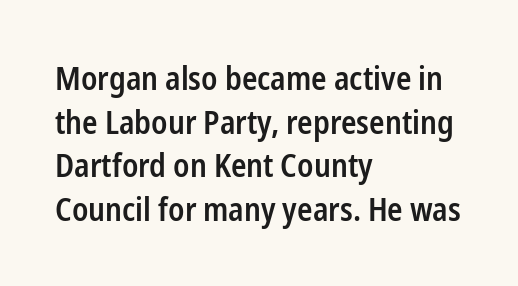
In CSS terms this would be text-align: left. Vertical strokes here are truly vertical. Here the designer chose a conventional face with non-uniform glyph widths. Spacing between characters is what you'd get straight out of the box.
